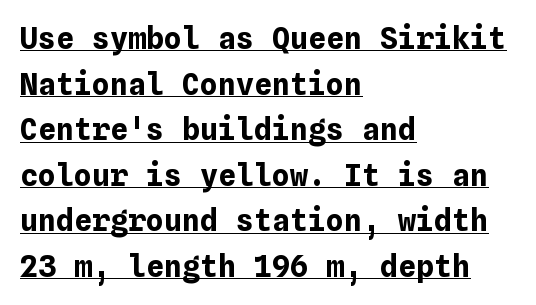
Check the space under the baseline: a stroke is drawn there. Tracking here is standard; glyphs follow each other at the usual distance. This is the regular roman posture of the typeface. The passage is arranged the way most books set body copy — flush left. Strong, thick strokes mark this as bold type.
